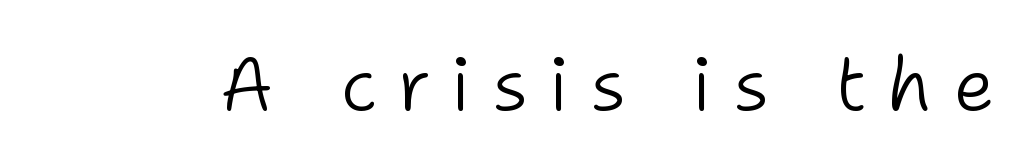
The image shows 75 px light sans-serif type, upright; set unusually wide letter spacing (+0.27 em), not underlined; low stroke contrast and a medium x-height.
